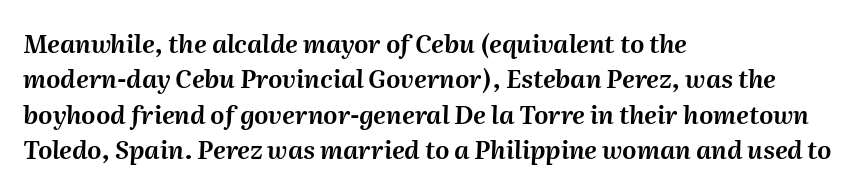
The rows are spaced the way most documents space them. Italic: yes, the glyphs are oblique. The baseline area is clear. Teacher's note: observe the even left margin — that is flush-left alignment. The rendering keeps characters at their native spacing.
